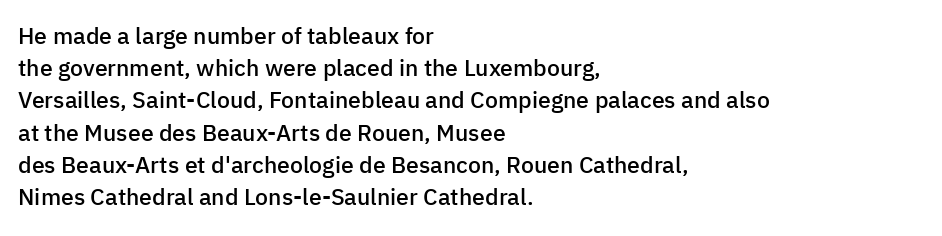
{"italic": "no", "bold": "semi", "underline": "no", "align": "left", "line_spacing": "normal", "line_spacing_ratio": 1.4, "letter_spacing": "normal", "letter_spacing_em": 0.0, "glyph_px": 23}
